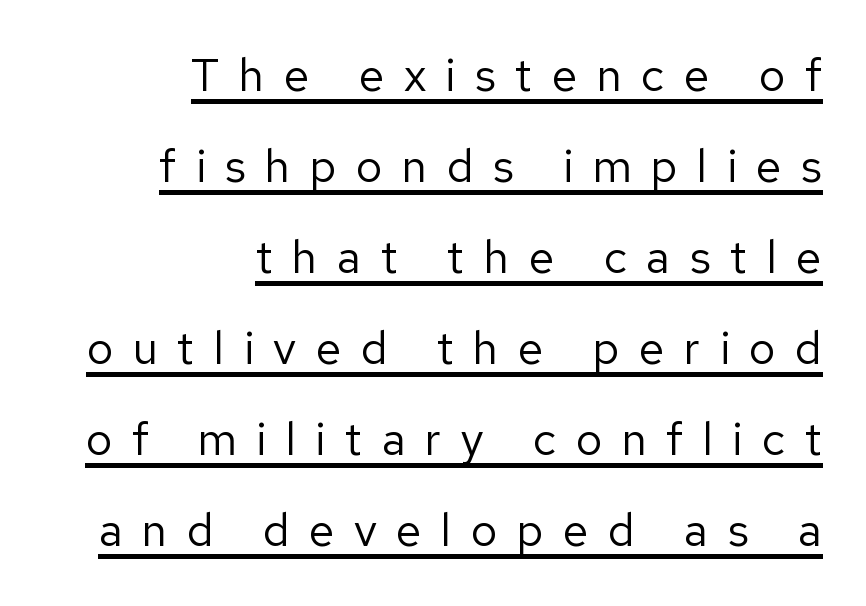
Q: Is the text bold? A: No.
Q: Is the text italic (slanted)? A: No, it is upright.
Q: Is the typeface a serif or a sans-serif typeface? A: Sans-serif.
Q: Is the text underlined? A: Yes.
Q: How is the paragraph aligned? A: Right-aligned.
Q: Is the spacing between letters normal or unusually wide? A: Unusually wide.
Q: Is the spacing between lines tight, normal or loose? A: Loose.
Q: Width (condensed, normal, or wide)? A: Normal.
Q: Stroke contrast? A: Low.
Q: x-height? A: Medium.
Q: Monospaced? A: No.
